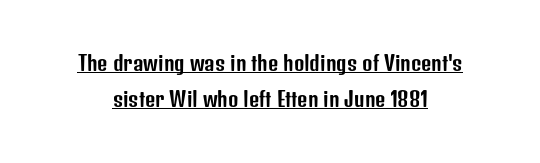
Q: Is the text italic (slanted)? A: No, it is upright.
Q: Is the text underlined? A: Yes.
Q: Is the spacing between letters normal or unusually wide? A: Normal.
